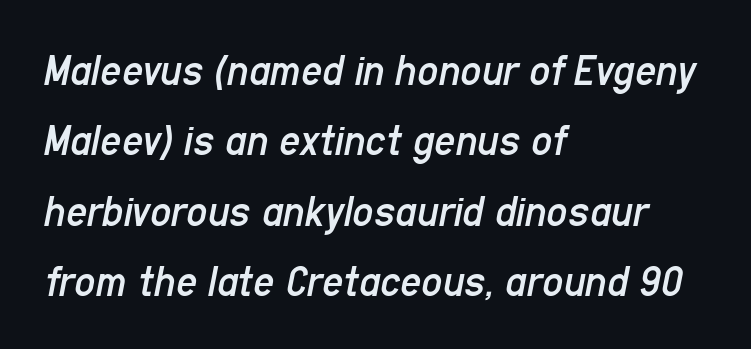
The image shows 46 px regular-weight, condensed type, italic (leaning right); set left-aligned, normal line spacing (1.53x), normal letter spacing, not underlined; low stroke contrast and a medium x-height.
